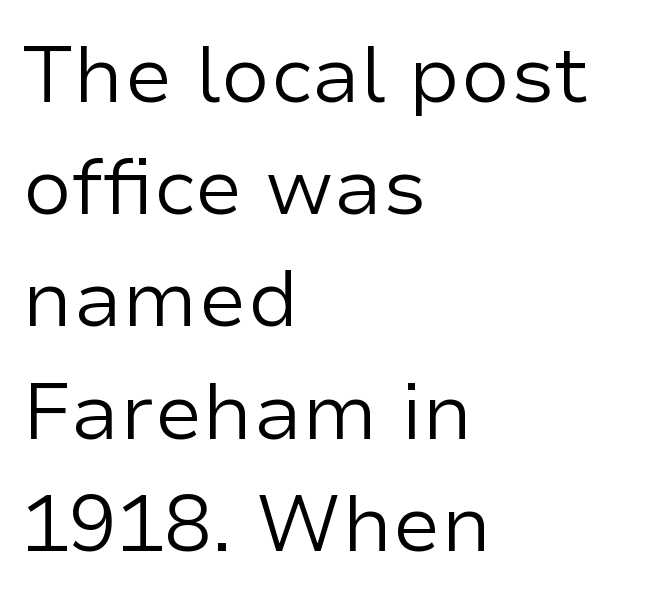
Layout note: lines flush left. The leading is moderate, giving the passage an even texture. Between one letter and the next there's only the usual sliver of space. Typographically, this falls in the sans-serif category. The specimen reads as upright at a glance. The cut favours lightness, reaching ordinary text weight at its darkest.
